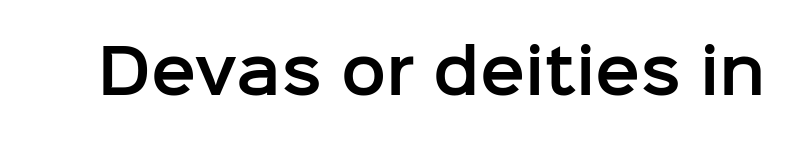
The tracking reads as untouched default to a designer's eye. What kind of face is this? One without serifs — a sans. In terms of posture, this sample is upright. Rule under the text: the space is simply empty. You could not count columns in this text — the font is proportionally spaced.
